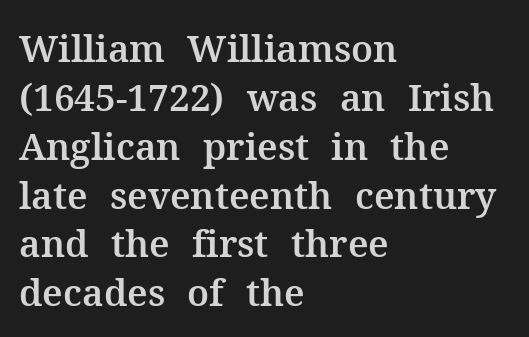
The image shows 37 px serif type, upright; set left-aligned, normal line spacing (1.32x), normal letter spacing, not underlined; medium stroke contrast and a medium x-height.
